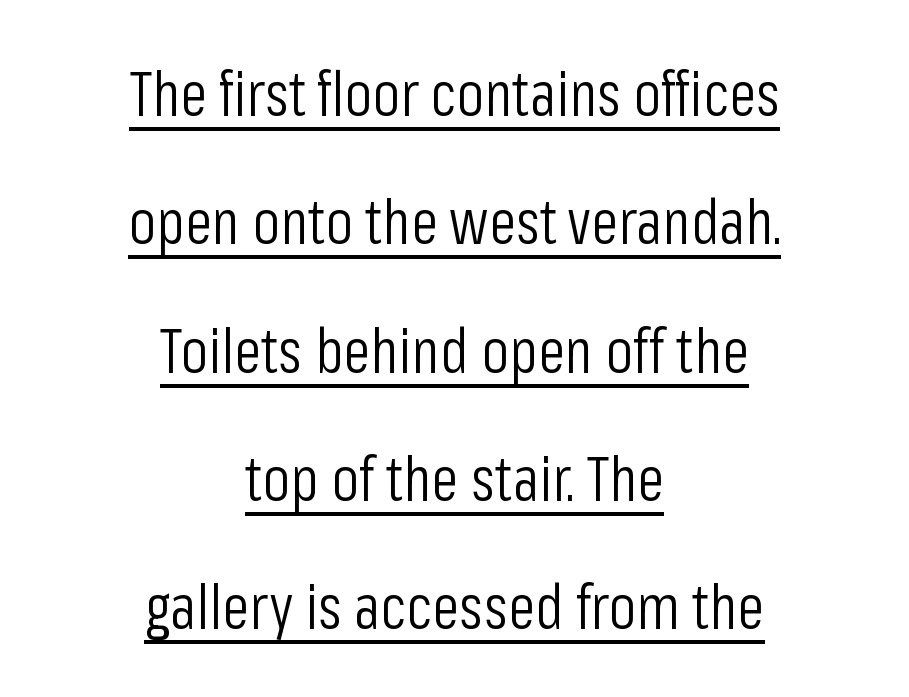
The image shows 62 px light, condensed sans-serif type, upright; set centered, loose line spacing (2.07x), normal letter spacing, underlined; low stroke contrast and a medium x-height.
